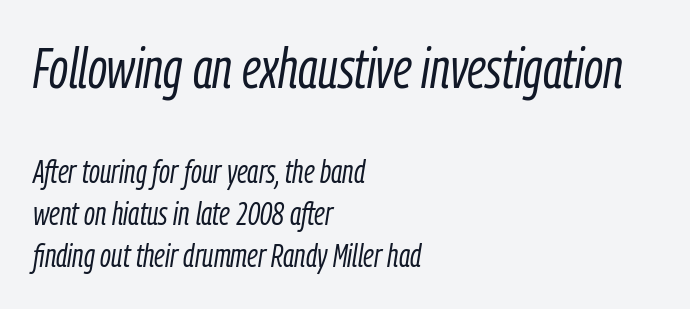
The image shows 56 px light, condensed type, italic (leaning right); set left-aligned, normal line spacing (1.32x), normal letter spacing, not underlined; the first (top) block is 1.75x larger; low stroke contrast and a medium x-height.
